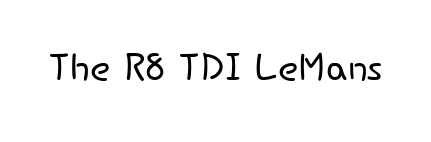
The image shows 53 px light sans-serif type, upright; set normal letter spacing, not underlined; low stroke contrast and a small x-height.
